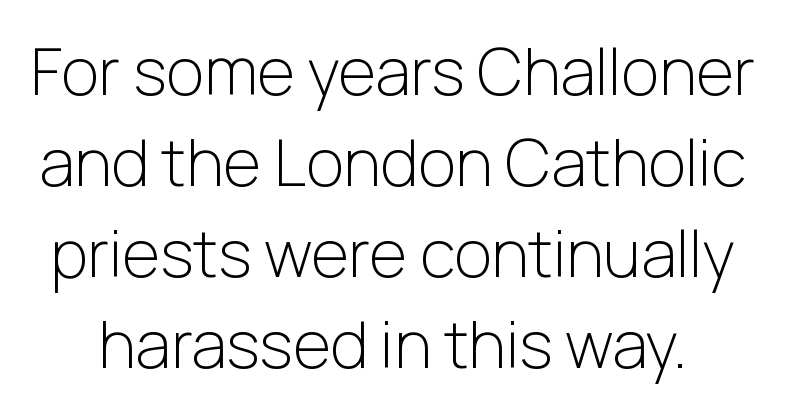
{"serif": "no", "italic": "no", "bold": "no", "weight": "light", "width": "normal", "stroke_contrast": "low", "x_height": "medium", "monospaced": "no", "underline": "no", "line_spacing": "normal", "line_spacing_ratio": 1.4, "letter_spacing": "normal", "letter_spacing_em": 0.0, "glyph_px": 65}
